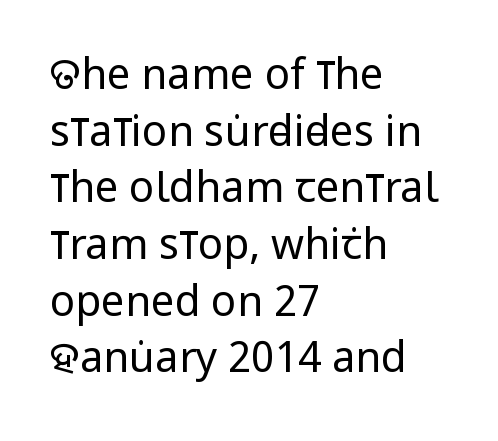
Casual observation: everything's shoved over to the left. A typesetter would label this face a sans. The passage shown is typed in a proportional face where columns would drift. Clear beneath every line of the passage. The letters sit at their default tracking, neither squeezed nor spread. The line-height multiplier appears to be the usual default.
